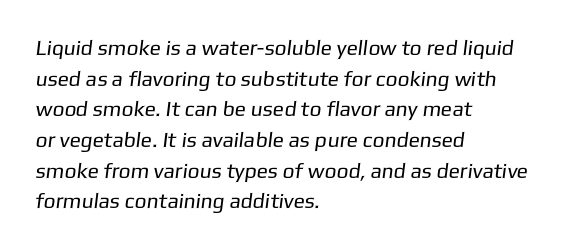
Q: Is the text bold? A: No.
Q: Is the text underlined? A: No.
Q: How is the paragraph aligned? A: Left-aligned.
Q: Is the spacing between letters normal or unusually wide? A: Normal.
Q: Is the spacing between lines tight, normal or loose? A: Normal.
